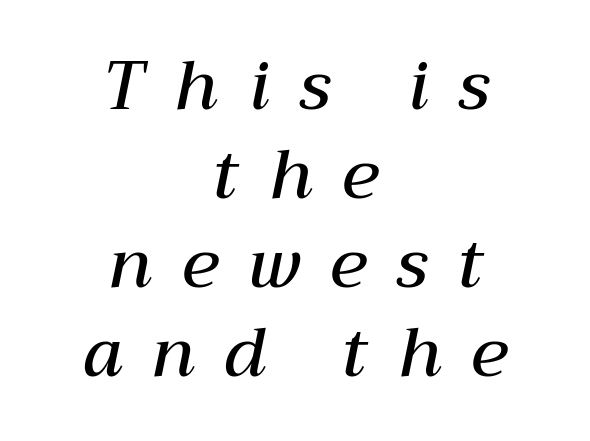
Q: Is the text bold? A: Semi-bold.
Q: Is the text italic (slanted)? A: Yes, it leans right by about 12 degrees.
Q: Is the text underlined? A: No.
Q: How is the paragraph aligned? A: Centered.
Q: Is the spacing between letters normal or unusually wide? A: Unusually wide.
Q: Is the spacing between lines tight, normal or loose? A: Normal.
Q: Width (condensed, normal, or wide)? A: Normal.
Q: Stroke contrast? A: Medium.
Q: x-height? A: Medium.
Q: Monospaced? A: No.
